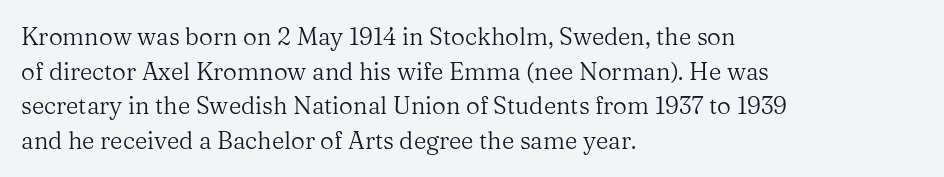
Q: Is the text bold? A: No.
Q: Is the text italic (slanted)? A: No, it is upright.
Q: Is the text underlined? A: No.
Q: How is the paragraph aligned? A: Left-aligned.
Q: Is the spacing between letters normal or unusually wide? A: Normal.
Q: Is the spacing between lines tight, normal or loose? A: Normal.
